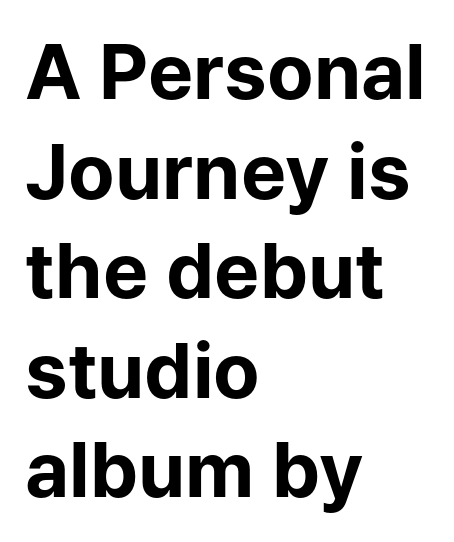
{"serif": "no", "italic": "no", "bold": "yes", "weight": "bold", "width": "normal", "stroke_contrast": "low", "x_height": "medium", "monospaced": "no", "underline": "no", "align": "left", "line_spacing": "normal", "line_spacing_ratio": 1.31, "letter_spacing": "normal", "letter_spacing_em": 0.0, "glyph_px": 76}
